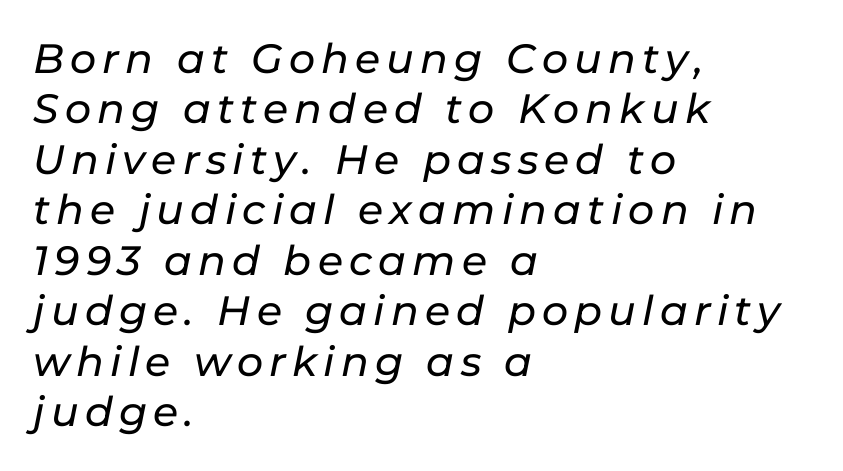
{"italic": "yes", "lean": "right", "slant_degrees": 11, "width": "normal", "stroke_contrast": "low", "x_height": "medium", "monospaced": "no", "underline": "no", "align": "left", "line_spacing_ratio": 1.23, "glyph_px": 41}
